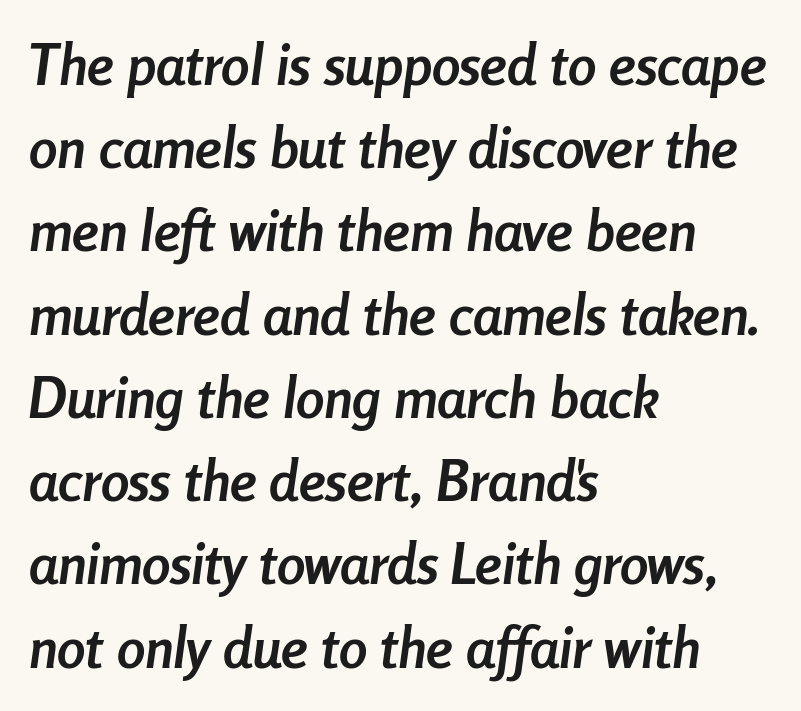
The image shows 57 px semibold, condensed type, italic (leaning right); set left-aligned, normal line spacing (1.46x), normal letter spacing, not underlined; low stroke contrast and a medium x-height.
